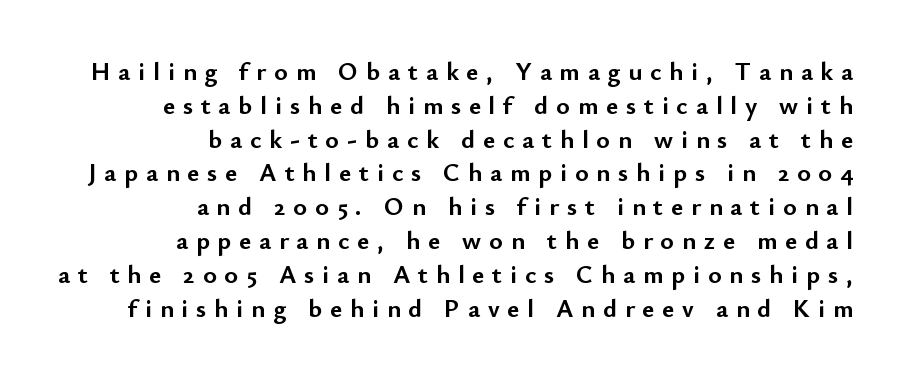
{"italic": "no", "bold": "yes", "underline": "no", "align": "right", "line_spacing": "normal", "line_spacing_ratio": 1.3, "letter_spacing": "wide", "letter_spacing_em": 0.3, "glyph_px": 26}
